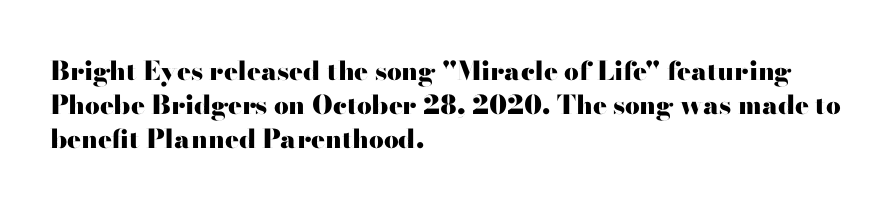
{"italic": "no", "bold": "yes", "underline": "no", "align": "left", "line_spacing": "normal", "line_spacing_ratio": 1.3, "letter_spacing": "normal", "letter_spacing_em": 0.0, "glyph_px": 26}
